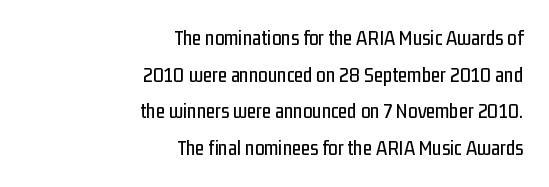
{"italic": "no", "underline": "no", "align": "right", "line_spacing_ratio": 1.75, "letter_spacing": "normal", "letter_spacing_em": 0.0, "glyph_px": 21}
